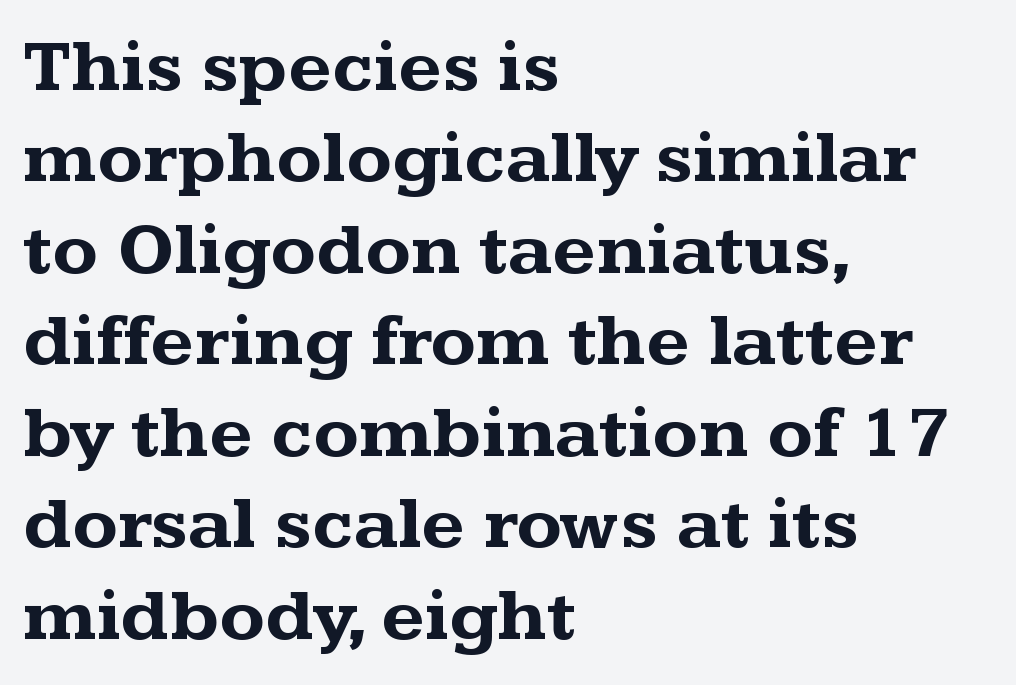
Note the varied advance widths — an 'i' is clearly narrower than an 'm'. Just letters on the line, the space beneath them empty. The font family rendered here belongs to the serif group. Emphasis by weight is at full strength: bold. Rendered with straight, roman letterforms. Words appear dense and cohesive because spacing is normal.
